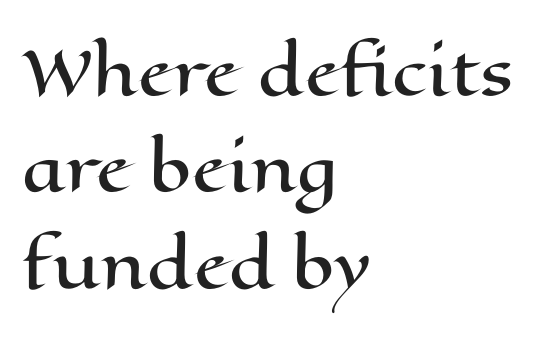
The letters advance in unequal steps, a hallmark of proportional type. A roman cut, with each character standing at attention. Teacher's note: observe the even left margin — that is flush-left alignment. Caption: standard tracking, unaltered.
